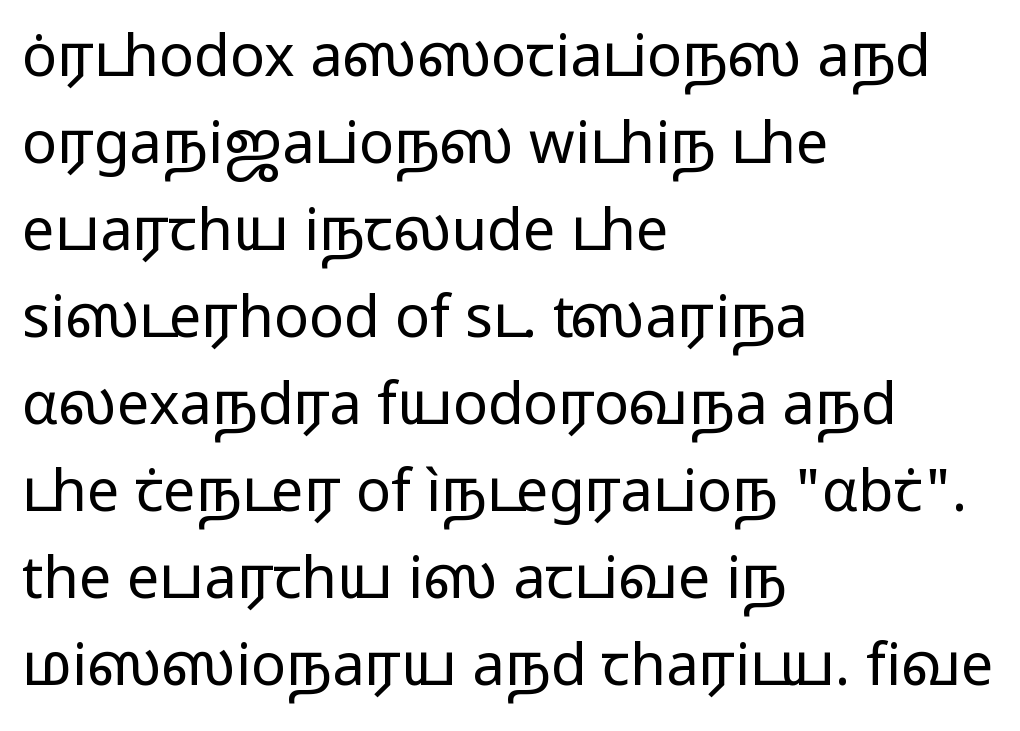
Q: Is the text bold? A: No.
Q: Is the text italic (slanted)? A: No, it is upright.
Q: Is the typeface a serif or a sans-serif typeface? A: Sans-serif.
Q: Is the text underlined? A: No.
Q: How is the paragraph aligned? A: Left-aligned.
Q: Is the spacing between letters normal or unusually wide? A: Normal.
Q: Is the spacing between lines tight, normal or loose? A: Normal.
Q: Width (condensed, normal, or wide)? A: Wide.
Q: Stroke contrast? A: Low.
Q: x-height? A: Medium.
Q: Monospaced? A: No.
